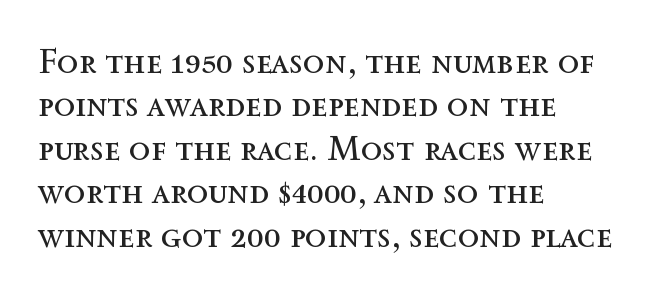
Q: Is the text bold? A: No.
Q: Is the text italic (slanted)? A: No, it is upright.
Q: Is the text underlined? A: No.
Q: How is the paragraph aligned? A: Left-aligned.
Q: Is the spacing between letters normal or unusually wide? A: Normal.
Q: Width (condensed, normal, or wide)? A: Normal.
Q: x-height? A: Medium.
Q: Monospaced? A: No.
